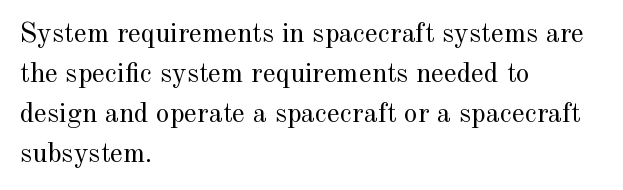
This sample has the flowing, uneven cadence of proportional lettering. The block of text has a typical density, with ordinary space between rows. Vertical stems look standard width or narrower in stroke. You can tell from the footed stems that serif type was used. This is roman type, the default non-slanted kind.
